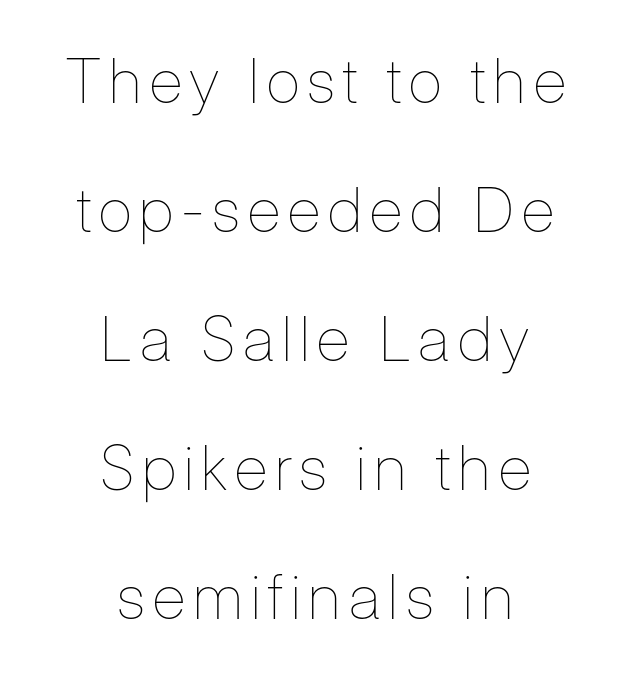
If you drew a line through each stem, it would be perfectly vertical. This sample has the flowing, uneven cadence of proportional lettering. The characters are drawn with everyday or finer stroke widths. Check under the words: just untouched page.
